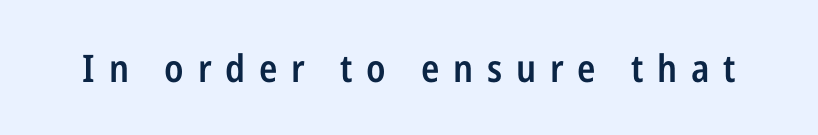
The image shows 38 px semibold, condensed sans-serif type, upright; set unusually wide letter spacing (+0.36 em), not underlined; low stroke contrast and a medium x-height.
